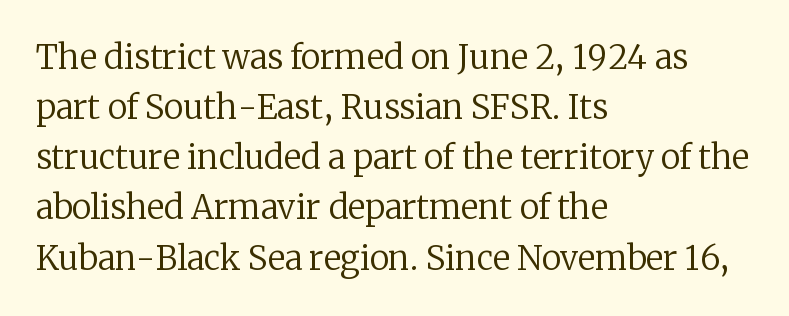
The image shows 33 px regular-weight serif type, upright; set left-aligned, normal line spacing (1.52x), normal letter spacing, not underlined; low stroke contrast and a medium x-height.
